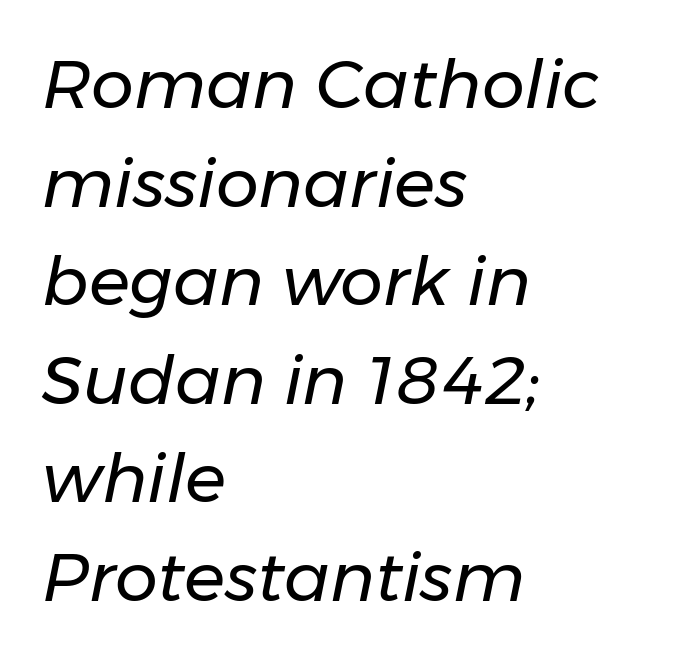
The image shows 68 px regular-weight type, italic (leaning right); set left-aligned, normal line spacing (1.45x), normal letter spacing, not underlined; low stroke contrast and a medium x-height.
